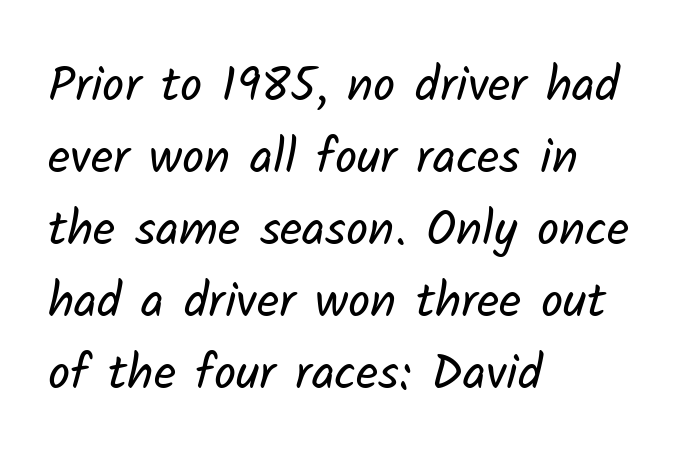
Q: Is the text bold? A: No.
Q: Is the typeface a serif or a sans-serif typeface? A: Sans-serif.
Q: Is the text underlined? A: No.
Q: How is the paragraph aligned? A: Left-aligned.
Q: Is the spacing between letters normal or unusually wide? A: Normal.
Q: Is the spacing between lines tight, normal or loose? A: Normal.
Q: Width (condensed, normal, or wide)? A: Normal.
Q: Stroke contrast? A: Low.
Q: x-height? A: Medium.
Q: Monospaced? A: No.
